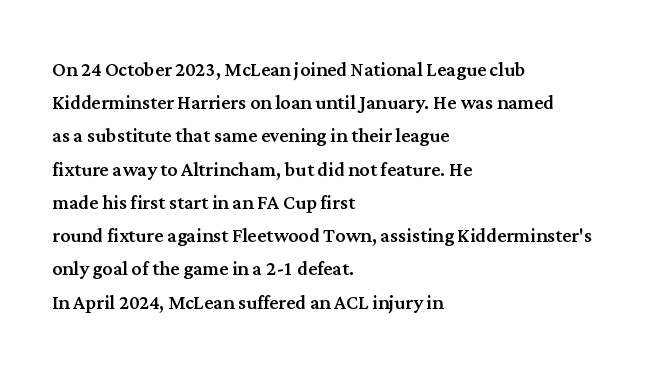
Students, observe: this is what conventionally led text looks like. Look at the tracking — it's just the regular setting, nothing added. The paragraph has a hard left edge and a soft right edge. Check under the words: just untouched page. The lettering holds an erect, upright posture throughout.
